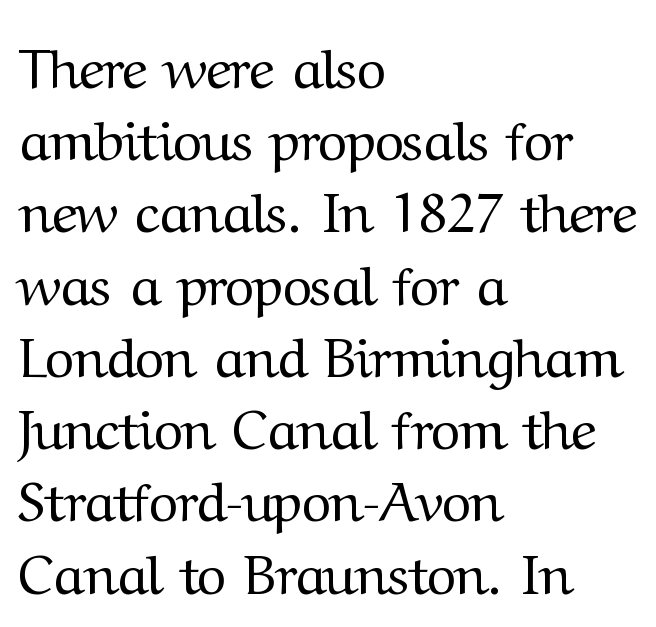
Every row of glyphs begins at an identical x-position on the left. A normal amount of white space separates one row of letters from the next. Check the space under the baseline: it is left empty. The text was rendered using a seriffed face with decorative stroke endings.
